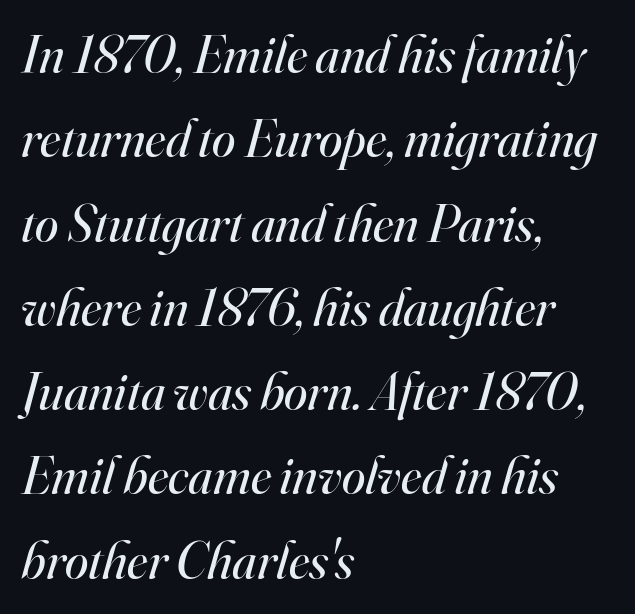
Q: Is the text bold? A: No.
Q: Is the text italic (slanted)? A: Yes, it leans right by about 16 degrees.
Q: Is the typeface a serif or a sans-serif typeface? A: Serif.
Q: Is the text underlined? A: No.
Q: How is the paragraph aligned? A: Left-aligned.
Q: Is the spacing between letters normal or unusually wide? A: Normal.
Q: Is the spacing between lines tight, normal or loose? A: Normal.
Q: Width (condensed, normal, or wide)? A: Normal.
Q: Stroke contrast? A: High.
Q: x-height? A: Small.
Q: Monospaced? A: No.
